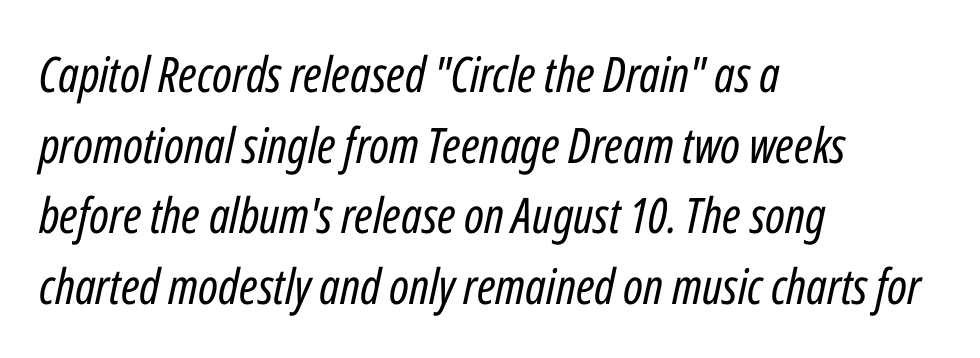
Q: Is the text bold? A: No.
Q: Is the text italic (slanted)? A: Yes, it leans right by about 12 degrees.
Q: Is the text underlined? A: No.
Q: How is the paragraph aligned? A: Left-aligned.
Q: Is the spacing between letters normal or unusually wide? A: Normal.
Q: Is the spacing between lines tight, normal or loose? A: Normal.
Q: Width (condensed, normal, or wide)? A: Condensed.
Q: Stroke contrast? A: Low.
Q: x-height? A: Medium.
Q: Monospaced? A: No.
